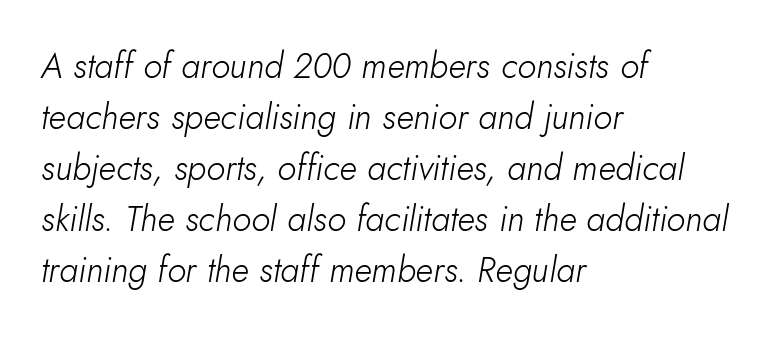
The image shows 35 px light type, italic (leaning right); set left-aligned, normal line spacing (1.46x), normal letter spacing, not underlined; low stroke contrast and a small x-height.
